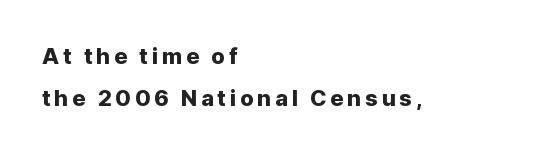
Q: Is the text italic (slanted)? A: No, it is upright.
Q: Is the text underlined? A: No.
Q: How is the paragraph aligned? A: Left-aligned.
Q: Is the spacing between lines tight, normal or loose? A: Loose.
